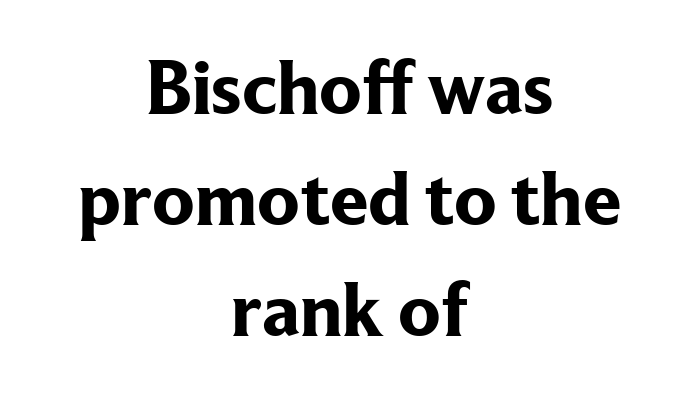
{"serif": "yes", "italic": "no", "bold": "yes", "weight": "bold", "width": "normal", "stroke_contrast": "low", "x_height": "medium", "monospaced": "no", "underline": "no", "align": "center", "line_spacing": "normal", "line_spacing_ratio": 1.44, "letter_spacing": "normal", "letter_spacing_em": 0.0, "glyph_px": 77}
